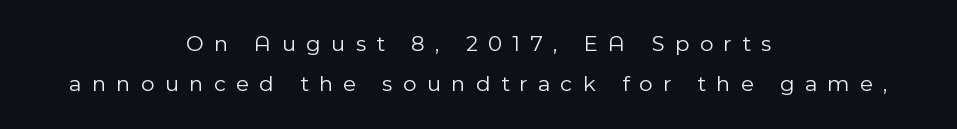
Q: Is the text bold? A: No.
Q: Is the text italic (slanted)? A: No, it is upright.
Q: Is the text underlined? A: No.
Q: How is the paragraph aligned? A: Centered.
Q: Is the spacing between letters normal or unusually wide? A: Unusually wide.
